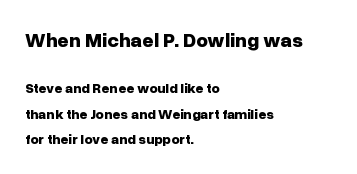
No word sits above an underline. Every row of glyphs begins at an identical x-position on the left. Between one letter and the next there's only the usual sliver of space. The passage shown begins with its larger block and ends with its smaller one. Thick stems and heavy bowls — unmistakably bold. This is roman type, the default non-slanted kind.
